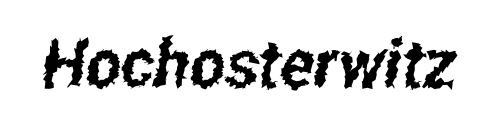
{"serif": "no", "width": "condensed", "stroke_contrast": "low", "x_height": "medium", "monospaced": "no", "underline": "no", "letter_spacing": "normal", "letter_spacing_em": 0.0, "glyph_px": 67}
